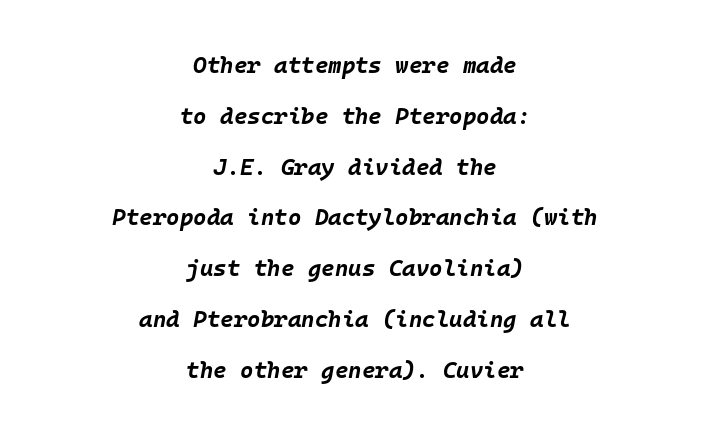
The image shows 23 px bold type, italic (leaning right); set centered, loose line spacing (2.21x), normal letter spacing, not underlined.
